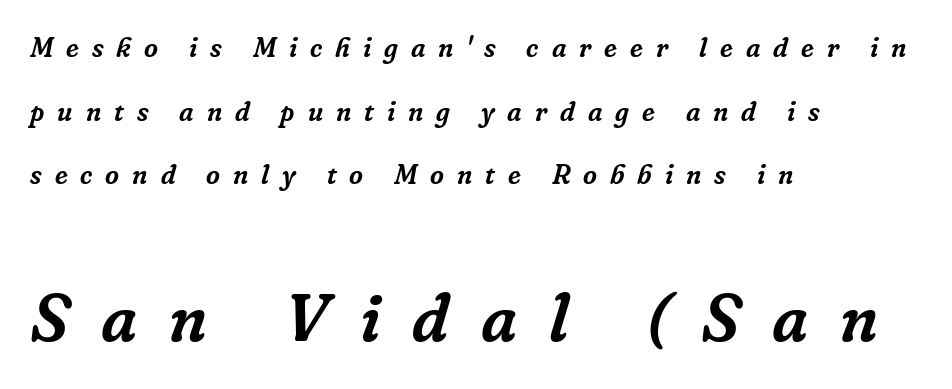
{"serif": "yes", "italic": "yes", "lean": "right", "slant_degrees": 16, "width": "normal", "stroke_contrast": "low", "x_height": "medium", "monospaced": "no", "underline": "no", "align": "left", "line_spacing": "loose", "line_spacing_ratio": 2.36, "letter_spacing": "wide", "letter_spacing_em": 0.48, "larger_block": "second", "size_ratio": 2.48, "glyph_px": 67}
